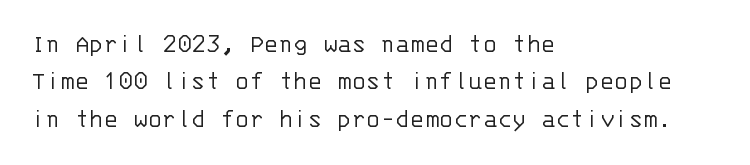
The image shows 27 px text type, upright; set left-aligned, normal line spacing (1.38x), normal letter spacing, not underlined.
